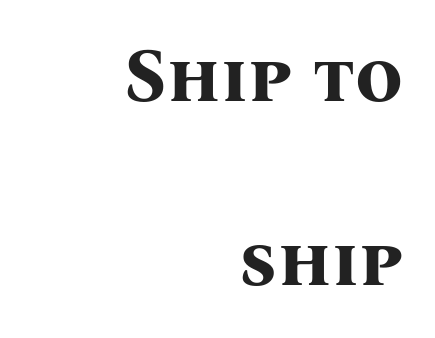
The image shows 75 px bold serif type, upright; set right-aligned, loose line spacing (2.46x), normal letter spacing, not underlined; medium stroke contrast and a medium x-height.
